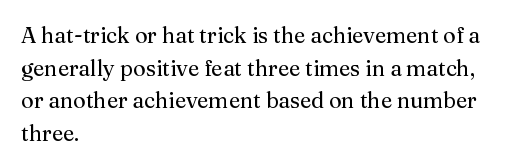
Q: Is the text bold? A: No.
Q: Is the text italic (slanted)? A: No, it is upright.
Q: Is the text underlined? A: No.
Q: How is the paragraph aligned? A: Left-aligned.
Q: Is the spacing between letters normal or unusually wide? A: Normal.
Q: Is the spacing between lines tight, normal or loose? A: Normal.
